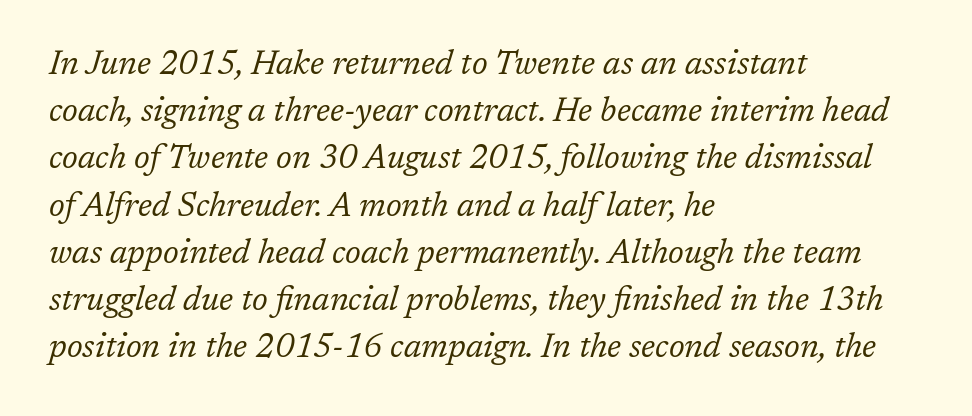
The image shows 33 px regular-weight serif type, italic (leaning right); set left-aligned, normal line spacing (1.43x), normal letter spacing, not underlined; low stroke contrast and a medium x-height.
